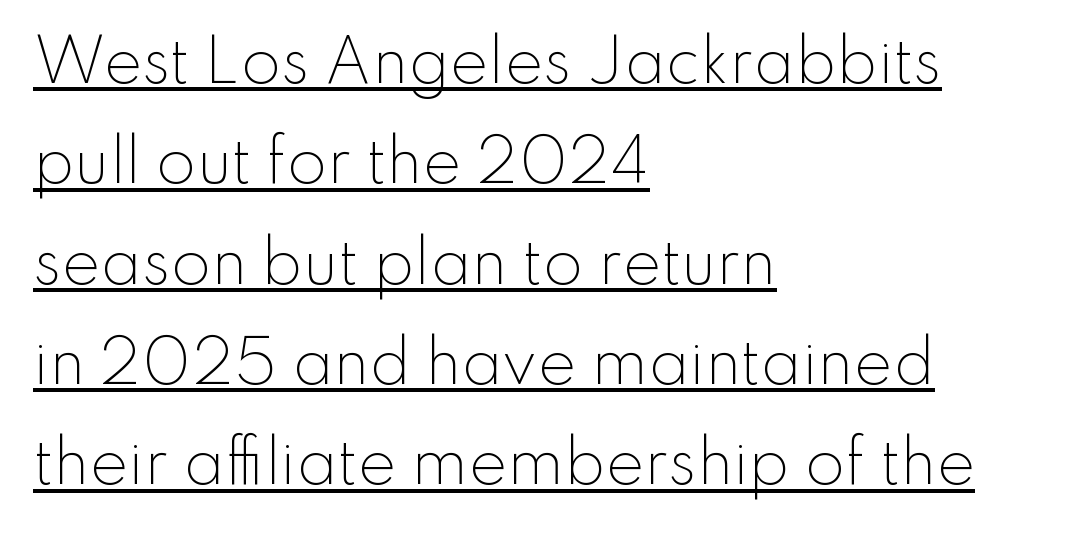
Q: Is the text bold? A: No.
Q: Is the text italic (slanted)? A: No, it is upright.
Q: Is the typeface a serif or a sans-serif typeface? A: Sans-serif.
Q: Is the text underlined? A: Yes.
Q: How is the paragraph aligned? A: Left-aligned.
Q: Is the spacing between letters normal or unusually wide? A: Normal.
Q: Width (condensed, normal, or wide)? A: Normal.
Q: Stroke contrast? A: Low.
Q: x-height? A: Small.
Q: Monospaced? A: No.
